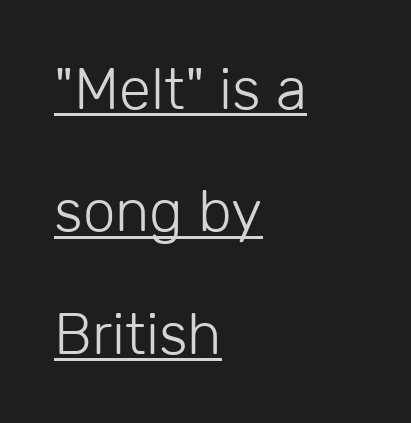
{"serif": "no", "italic": "no", "bold": "no", "weight": "light", "width": "normal", "stroke_contrast": "low", "x_height": "medium", "monospaced": "no", "underline": "yes", "align": "left", "line_spacing": "loose", "line_spacing_ratio": 2.11, "letter_spacing": "normal", "letter_spacing_em": 0.0, "glyph_px": 58}
